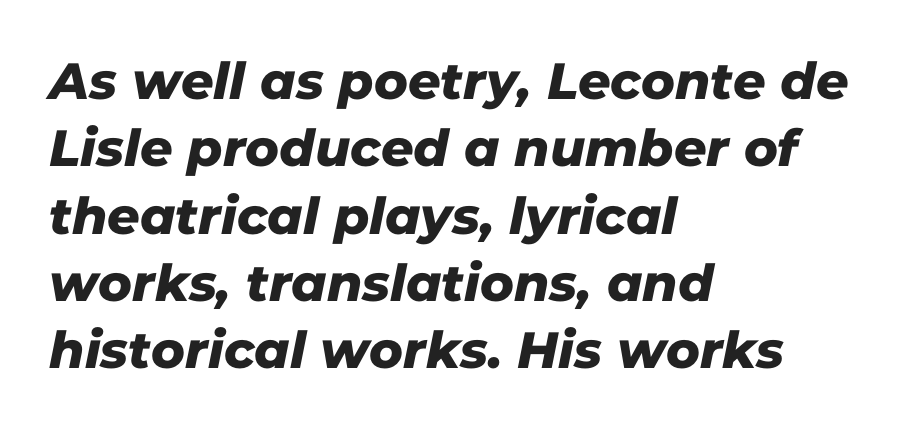
Q: Is the typeface a serif or a sans-serif typeface? A: Sans-serif.
Q: Is the text underlined? A: No.
Q: How is the paragraph aligned? A: Left-aligned.
Q: Is the spacing between letters normal or unusually wide? A: Normal.
Q: Is the spacing between lines tight, normal or loose? A: Normal.
Q: Width (condensed, normal, or wide)? A: Normal.
Q: Stroke contrast? A: Low.
Q: x-height? A: Medium.
Q: Monospaced? A: No.
